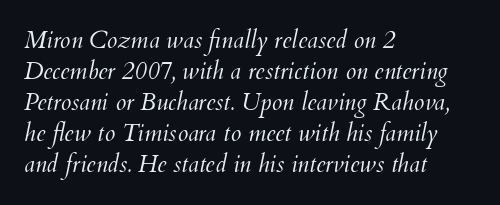
The image shows 24 px text type, italic (leaning right); set left-aligned, normal line spacing (1.29x), normal letter spacing, not underlined.
